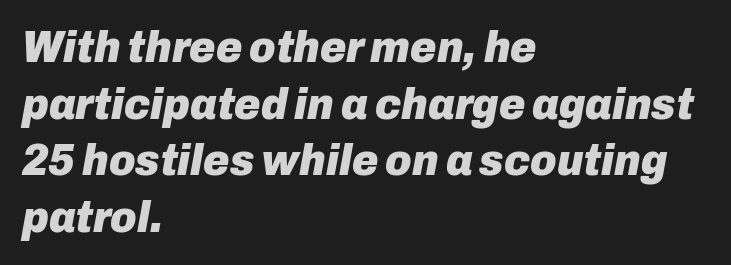
{"italic": "yes", "lean": "right", "slant_degrees": 10, "bold": "yes", "weight": "heavy", "width": "normal", "stroke_contrast": "low", "x_height": "medium", "monospaced": "no", "underline": "no", "align": "left", "line_spacing": "normal", "line_spacing_ratio": 1.26, "letter_spacing": "normal", "letter_spacing_em": 0.0, "glyph_px": 45}
